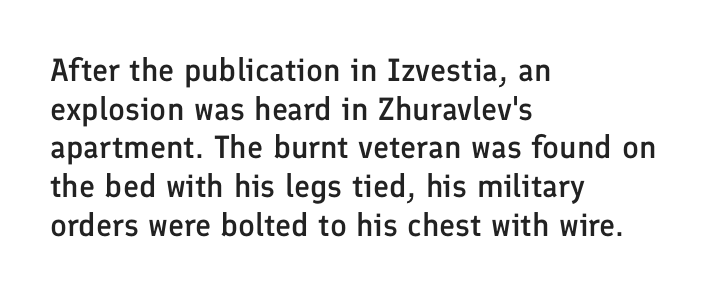
The image shows 32 px semibold sans-serif type, upright; set left-aligned, line spacing 1.21x, normal letter spacing, not underlined; low stroke contrast and a medium x-height.
